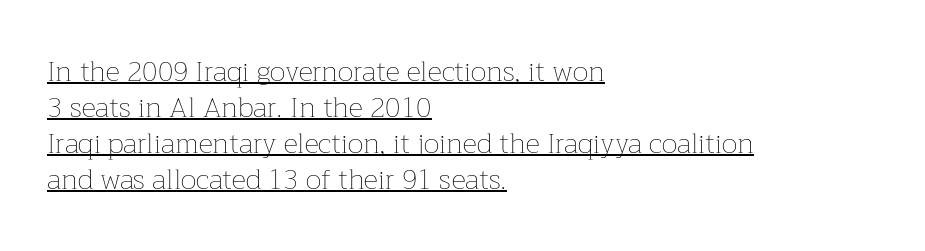
Horizontal bands of white between lines are of average thickness. Ink coverage per letter is moderate at most. Letter spacing: default. The text block is weighted toward the left margin, trailing off unevenly rightward.
